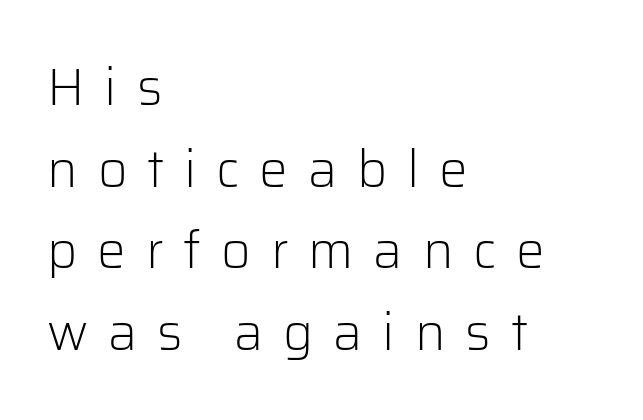
The image shows 51 px light sans-serif type, upright; set left-aligned, normal line spacing (1.6x), unusually wide letter spacing (+0.39 em), not underlined; low stroke contrast and a medium x-height.
